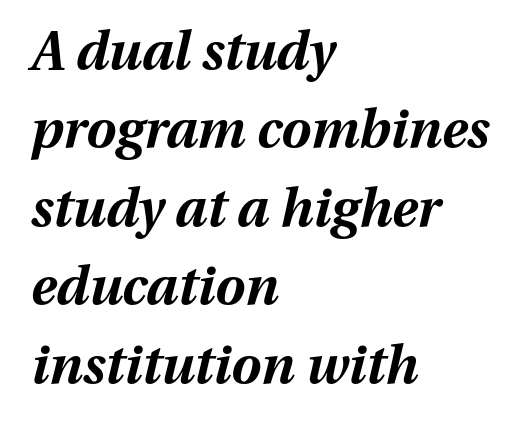
Q: Is the text bold? A: Yes.
Q: Is the text italic (slanted)? A: Yes, it leans right by about 13 degrees.
Q: Is the text underlined? A: No.
Q: How is the paragraph aligned? A: Left-aligned.
Q: Is the spacing between letters normal or unusually wide? A: Normal.
Q: Is the spacing between lines tight, normal or loose? A: Normal.
Q: Width (condensed, normal, or wide)? A: Normal.
Q: Stroke contrast? A: Medium.
Q: x-height? A: Medium.
Q: Monospaced? A: No.
